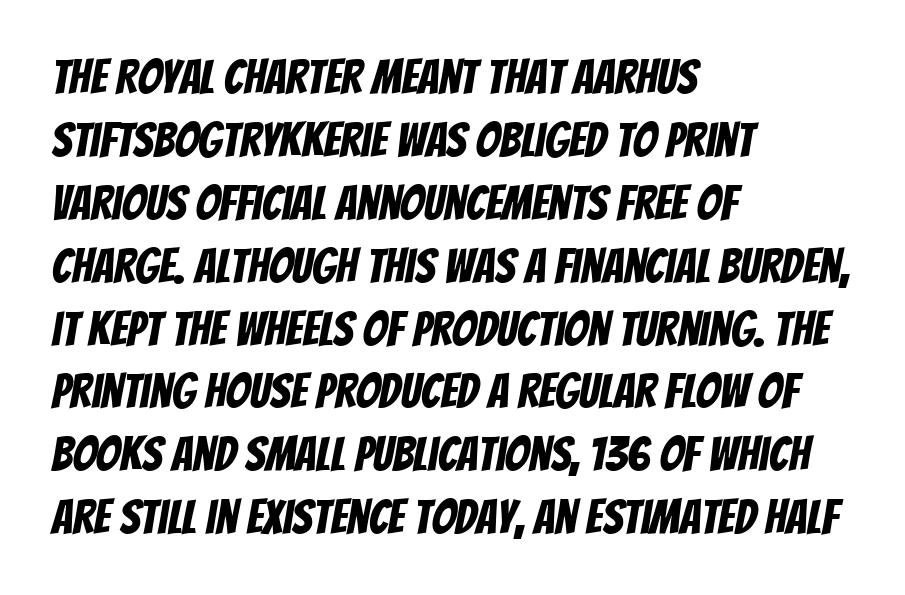
Q: Is the typeface a serif or a sans-serif typeface? A: Sans-serif.
Q: Is the text underlined? A: No.
Q: How is the paragraph aligned? A: Left-aligned.
Q: Is the spacing between letters normal or unusually wide? A: Normal.
Q: Is the spacing between lines tight, normal or loose? A: Normal.
Q: Width (condensed, normal, or wide)? A: Condensed.
Q: Stroke contrast? A: Low.
Q: x-height? A: Large.
Q: Monospaced? A: No.
